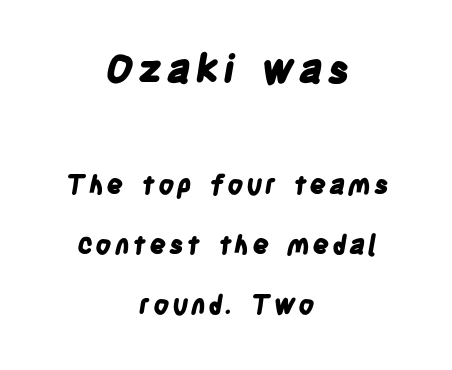
{"serif": "no", "bold": "yes", "weight": "bold", "width": "condensed", "stroke_contrast": "low", "x_height": "large", "monospaced": "no", "underline": "no", "align": "center", "line_spacing": "loose", "line_spacing_ratio": 2.32, "larger_block": "first", "size_ratio": 1.5, "glyph_px": 39}
